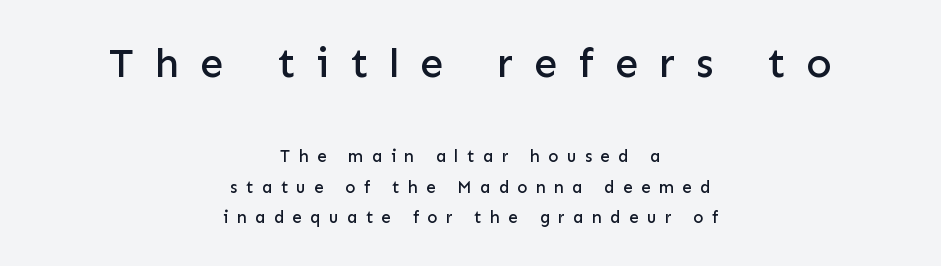
The image shows 42 px sans-serif type, upright; set centered, line spacing 1.8x, unusually wide letter spacing (+0.49 em), not underlined; the first (top) block is 2.47x larger; low stroke contrast and a medium x-height.
